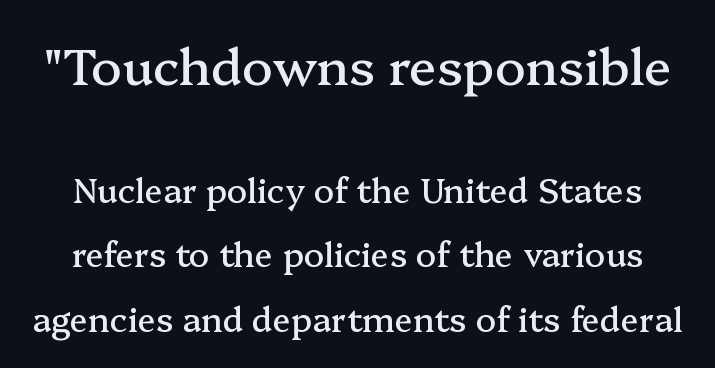
Descenders are the only things crossing below the line. The letterforms sit shoulder to shoulder at normal distance. Character widths vary here, with narrow letters taking less room than wide ones. The passage shown is typeset with a serif family. These two chunks differ in scale, with the top chunk taking the larger measure. Characters remain perfectly vertical along every line.
